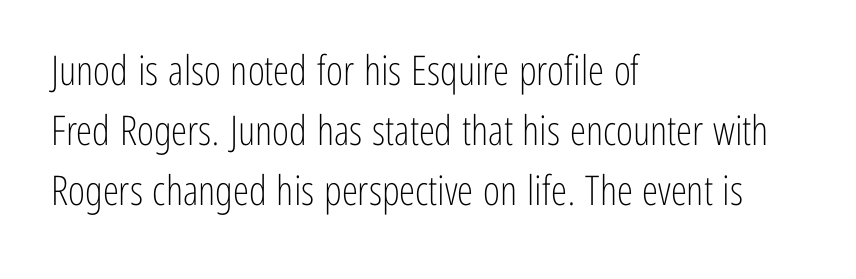
Each new line begins a customary step beneath the previous one. The line texture is even and compact thanks to regular tracking. Note the varied advance widths — an 'i' is clearly narrower than an 'm'. Short and long lines alike share a common starting point at left. To sum up the face: it is a sans, with no serifs.
